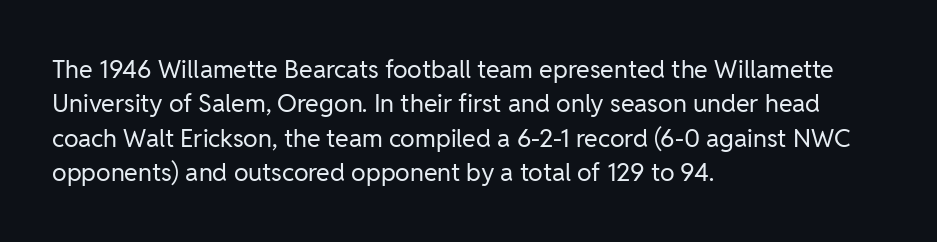
Q: Is the text bold? A: No.
Q: Is the text italic (slanted)? A: No, it is upright.
Q: Is the text underlined? A: No.
Q: How is the paragraph aligned? A: Left-aligned.
Q: Is the spacing between letters normal or unusually wide? A: Normal.
Q: Is the spacing between lines tight, normal or loose? A: Normal.
